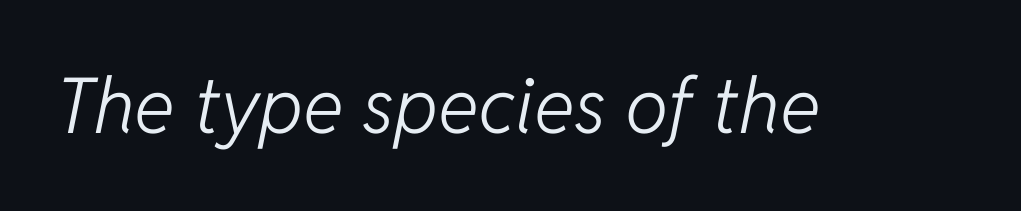
{"italic": "yes", "lean": "right", "slant_degrees": 11, "bold": "no", "weight": "light", "width": "normal", "stroke_contrast": "low", "x_height": "medium", "monospaced": "no", "underline": "no", "letter_spacing": "normal", "letter_spacing_em": 0.0, "glyph_px": 77}
